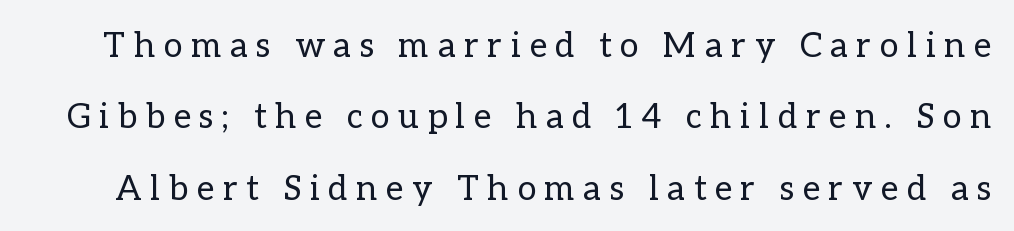
The image shows 34 px regular-weight type, upright; set loose line spacing (2.1x), unusually wide letter spacing (+0.26 em), not underlined; low stroke contrast and a medium x-height.
